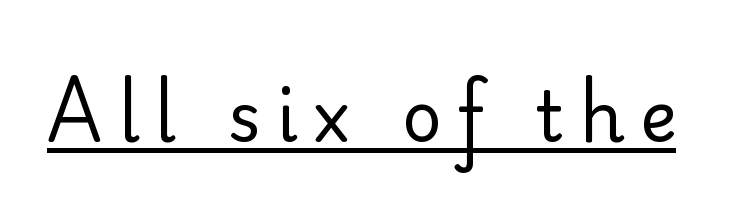
Q: Is the text bold? A: No.
Q: Is the text italic (slanted)? A: No, it is upright.
Q: Is the typeface a serif or a sans-serif typeface? A: Serif.
Q: Is the text underlined? A: Yes.
Q: Is the spacing between letters normal or unusually wide? A: Unusually wide.
Q: Width (condensed, normal, or wide)? A: Normal.
Q: Stroke contrast? A: Low.
Q: x-height? A: Small.
Q: Monospaced? A: No.
